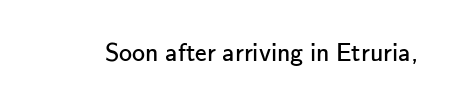
A roman cut, with each character standing at attention. Decoration check: the copy has no underline. The gaps between neighbouring characters are ordinary and unremarkable. Bold? No — there's no thickening of the strokes.
